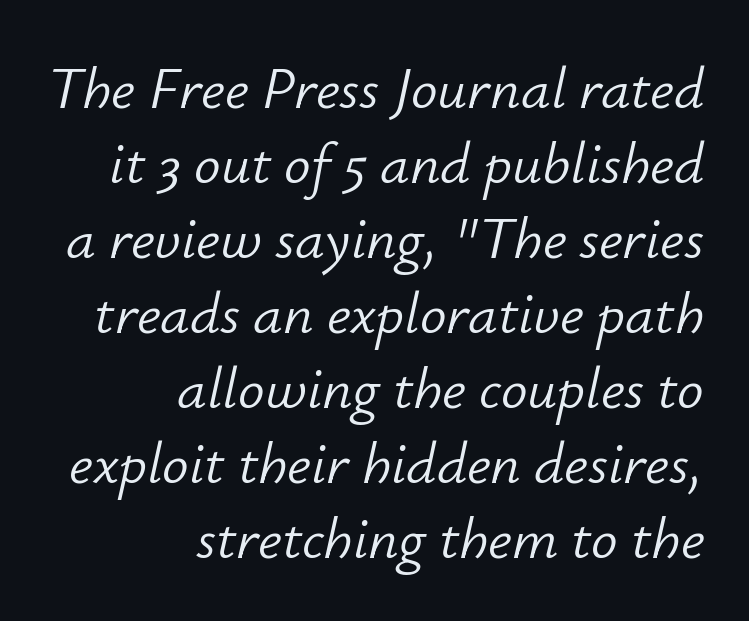
Q: Is the text bold? A: No.
Q: Is the text italic (slanted)? A: Yes, it leans right by about 12 degrees.
Q: Is the text underlined? A: No.
Q: How is the paragraph aligned? A: Right-aligned.
Q: Is the spacing between letters normal or unusually wide? A: Normal.
Q: Is the spacing between lines tight, normal or loose? A: Normal.
Q: Width (condensed, normal, or wide)? A: Normal.
Q: Stroke contrast? A: Low.
Q: x-height? A: Small.
Q: Monospaced? A: No.
